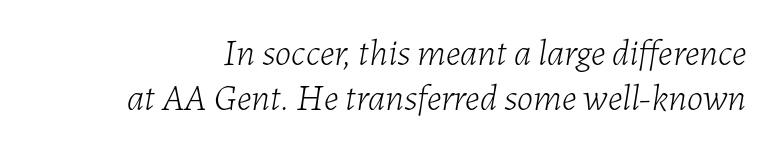
You could not count columns in this text — the font is proportionally spaced. Tracking value appears to be zero — textbook default spacing. Has an underline been added? It has not. Stroke thickness stays within the range of a standard reading face or lighter. Every character sits at an angle, as italics do.
